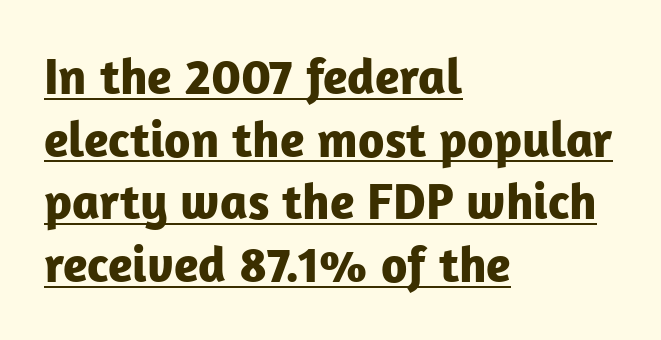
The image shows 51 px bold sans-serif type, upright; set left-aligned, line spacing 1.23x, normal letter spacing, underlined; low stroke contrast and a medium x-height.
